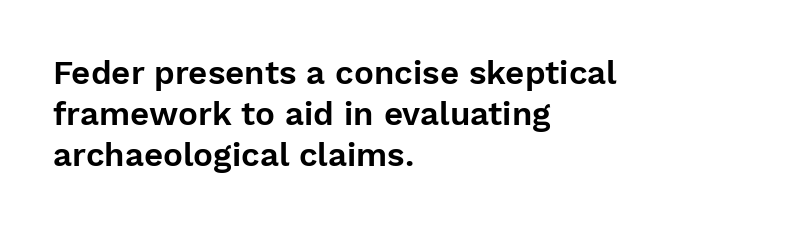
{"serif": "no", "italic": "no", "width": "normal", "stroke_contrast": "low", "x_height": "medium", "monospaced": "no", "underline": "no", "align": "left", "line_spacing_ratio": 1.24, "letter_spacing": "normal", "letter_spacing_em": 0.0, "glyph_px": 33}
